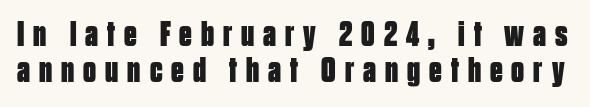
The image shows 36 px bold, condensed sans-serif type, upright; set tight line spacing (0.99x), unusually wide letter spacing (+0.25 em), not underlined; low stroke contrast and a large x-height.
